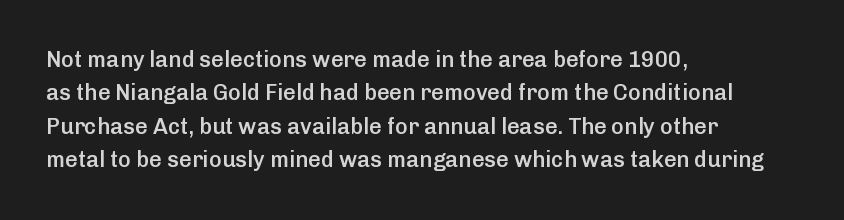
Rows of type keep a routine distance in the vertical direction. Default kerning and tracking; the words read as compact shapes. The font's upright variant was chosen for this text. As a designer I'd log this as weight 600, semibold. The string is rendered with underlining switched off.
